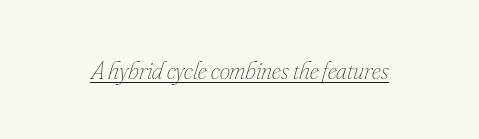
Q: Is the text bold? A: No.
Q: Is the text italic (slanted)? A: Yes, it leans right by about 16 degrees.
Q: Is the text underlined? A: Yes.
Q: Is the spacing between letters normal or unusually wide? A: Normal.
